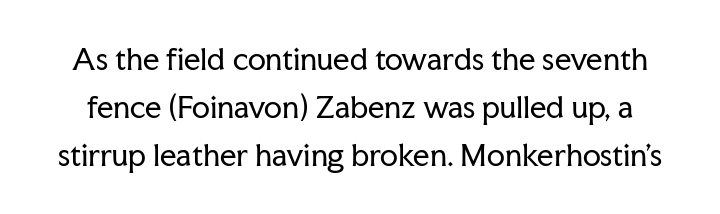
{"serif": "yes", "italic": "no", "bold": "no", "weight": "regular", "width": "normal", "stroke_contrast": "low", "x_height": "medium", "monospaced": "no", "underline": "no", "line_spacing": "normal", "line_spacing_ratio": 1.66, "letter_spacing": "normal", "letter_spacing_em": 0.0, "glyph_px": 29}
